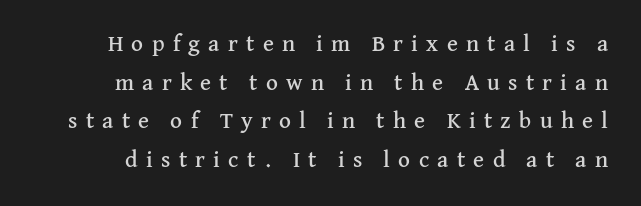
{"italic": "no", "underline": "no", "line_spacing": "normal", "line_spacing_ratio": 1.68, "letter_spacing": "wide", "letter_spacing_em": 0.36, "glyph_px": 23}
